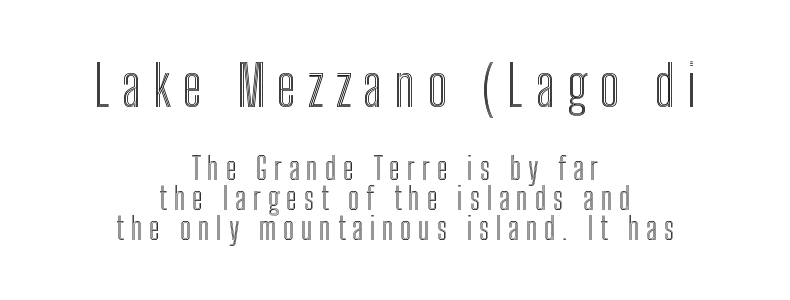
Q: Is the text italic (slanted)? A: No, it is upright.
Q: Is the text underlined? A: No.
Q: How is the paragraph aligned? A: Centered.
Q: Is the spacing between letters normal or unusually wide? A: Unusually wide.
Q: Is the spacing between lines tight, normal or loose? A: Tight.
Q: Which block of text is set in a larger size, the first (top) or the second (bottom)? A: The first (top) one.
Q: Width (condensed, normal, or wide)? A: Condensed.
Q: x-height? A: Medium.
Q: Monospaced? A: No.
